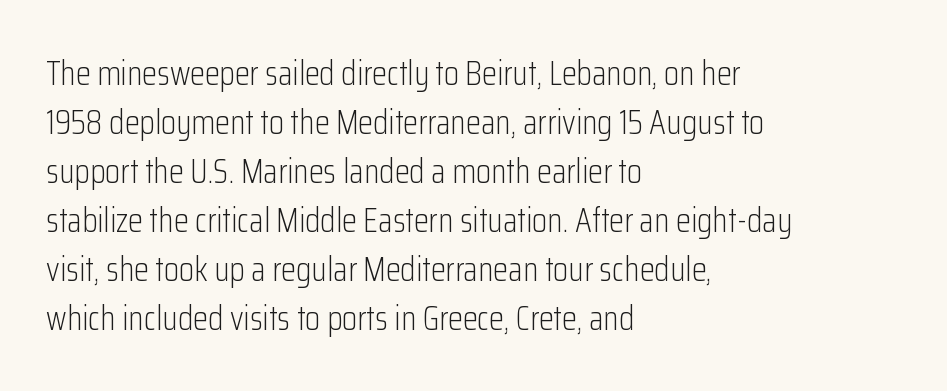
You could not count columns in this text — the font is proportionally spaced. Line starts are locked; line ends wander. Descenders hang freely into open space. Short note: letters normally spaced. No feet cap the strokes, marking this as sans-serif type. Weight: regular or lighter.
